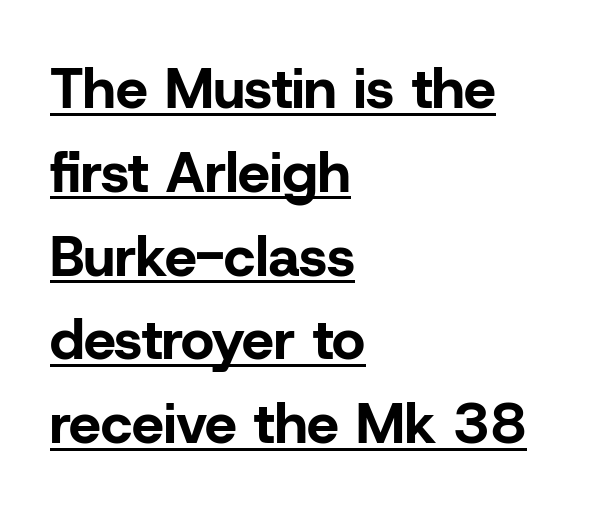
Q: Is the text bold? A: Yes.
Q: Is the text italic (slanted)? A: No, it is upright.
Q: Is the typeface a serif or a sans-serif typeface? A: Sans-serif.
Q: Is the text underlined? A: Yes.
Q: How is the paragraph aligned? A: Left-aligned.
Q: Is the spacing between letters normal or unusually wide? A: Normal.
Q: Is the spacing between lines tight, normal or loose? A: Normal.
Q: Width (condensed, normal, or wide)? A: Normal.
Q: Stroke contrast? A: Low.
Q: x-height? A: Medium.
Q: Monospaced? A: No.
